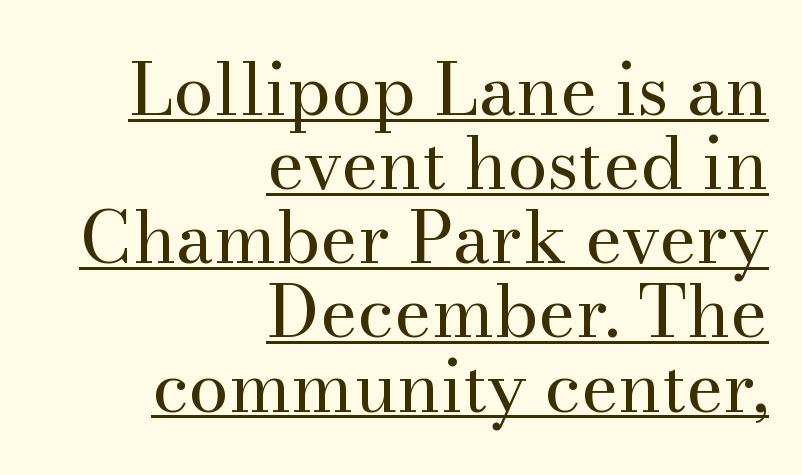
The letters stand upright; this is a roman face. The line texture is even and compact thanks to regular tracking. In terms of leading, this rendering errs on the cramped side. Think standard paragraph weight, or any step lighter than that. You could not count columns in this text — the font is proportionally spaced. Horizontal alignment here is rightward, an uncommon choice for prose.
